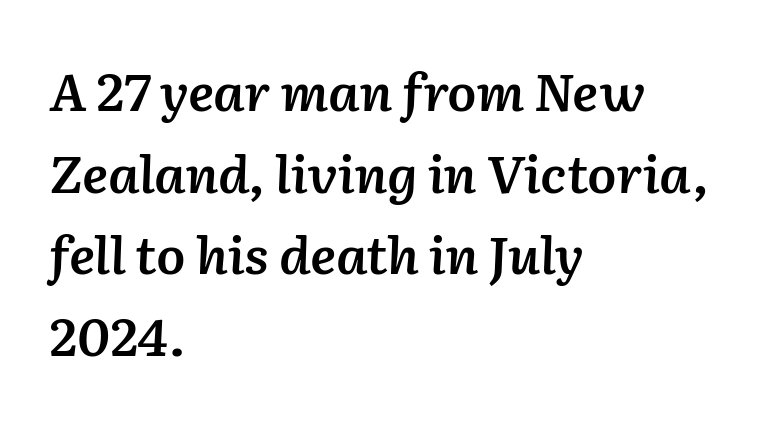
The image shows 52 px semibold type, italic (leaning right); set left-aligned, normal line spacing (1.57x), normal letter spacing, not underlined; low stroke contrast and a medium x-height.
